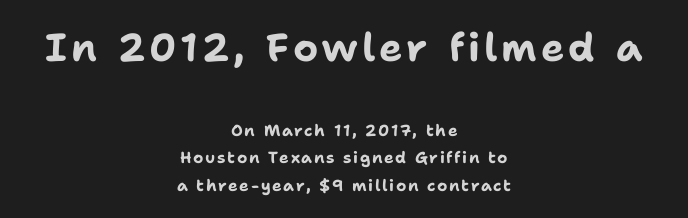
Plenty of ink on the page — the face is bold. Letterform terminals end flat and unadorned throughout the passage. The designer gave the opening block more size than the closing block. A typesetter would call this proportional, since set widths differ per character. The specimen reads as upright at a glance. Visually the block forms a symmetrical silhouette, jagged on both flanks.
